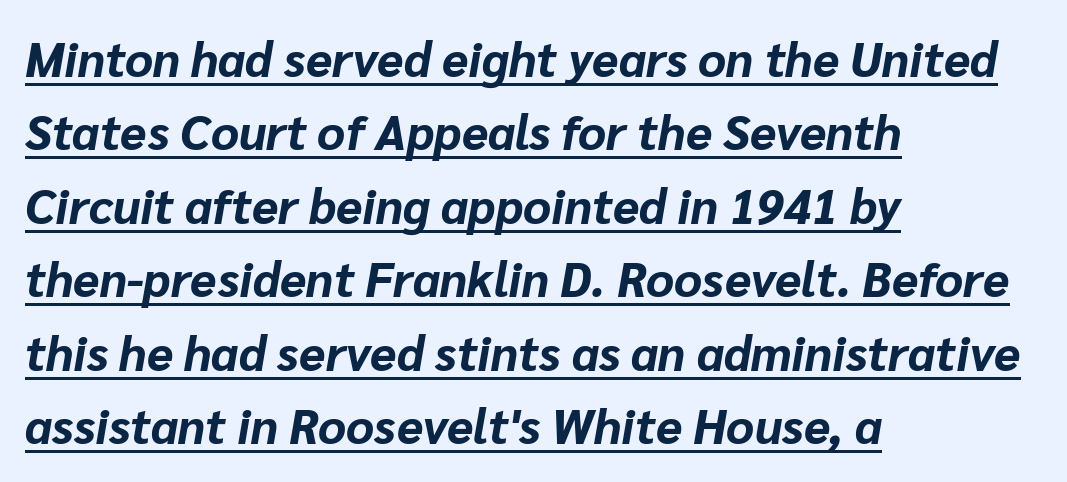
{"italic": "yes", "lean": "right", "slant_degrees": 10, "bold": "yes", "weight": "bold", "width": "normal", "stroke_contrast": "low", "x_height": "medium", "monospaced": "no", "underline": "yes", "align": "left", "line_spacing": "normal", "line_spacing_ratio": 1.53, "letter_spacing": "normal", "letter_spacing_em": 0.0, "glyph_px": 48}
